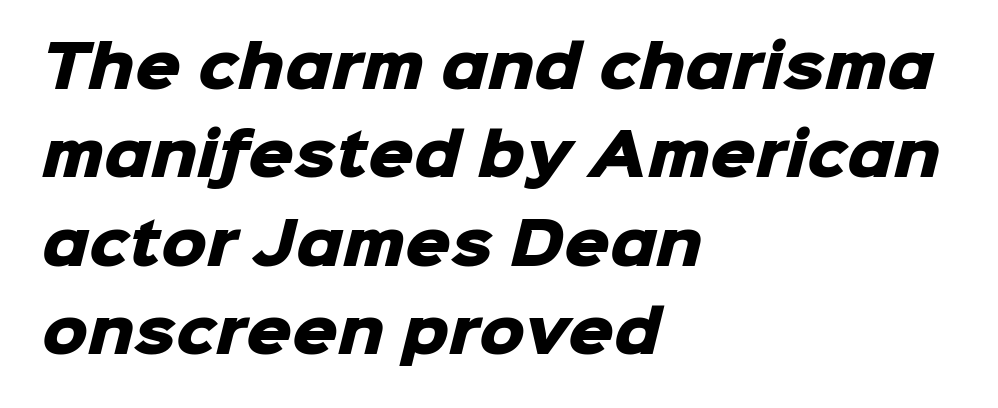
The image shows 57 px heavy sans-serif type; set left-aligned, normal line spacing (1.55x), normal letter spacing, not underlined; low stroke contrast and a medium x-height.
